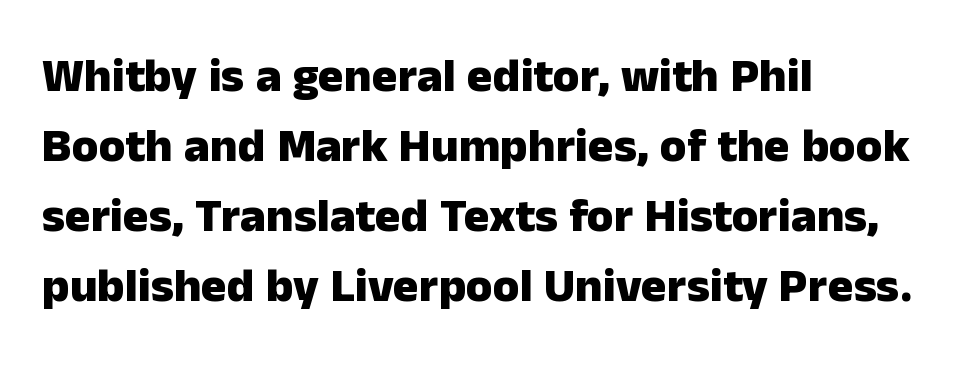
Q: Is the text bold? A: Yes.
Q: Is the text italic (slanted)? A: No, it is upright.
Q: Is the typeface a serif or a sans-serif typeface? A: Sans-serif.
Q: Is the text underlined? A: No.
Q: How is the paragraph aligned? A: Left-aligned.
Q: Is the spacing between letters normal or unusually wide? A: Normal.
Q: Is the spacing between lines tight, normal or loose? A: Normal.
Q: Width (condensed, normal, or wide)? A: Normal.
Q: Stroke contrast? A: Low.
Q: x-height? A: Medium.
Q: Monospaced? A: No.
